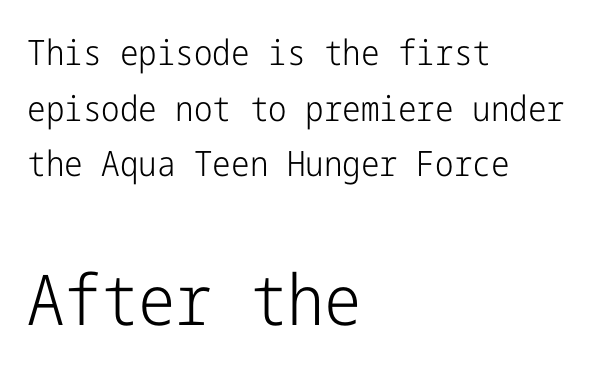
A student would call this left alignment; a typographer would say flush left, rag right. A clean baseline with only descenders dipping below it. Tracking here is standard; glyphs follow each other at the usual distance. The block sitting lower on the canvas is the one with enlarged characters. Does the leading feel generous? No, just average.
